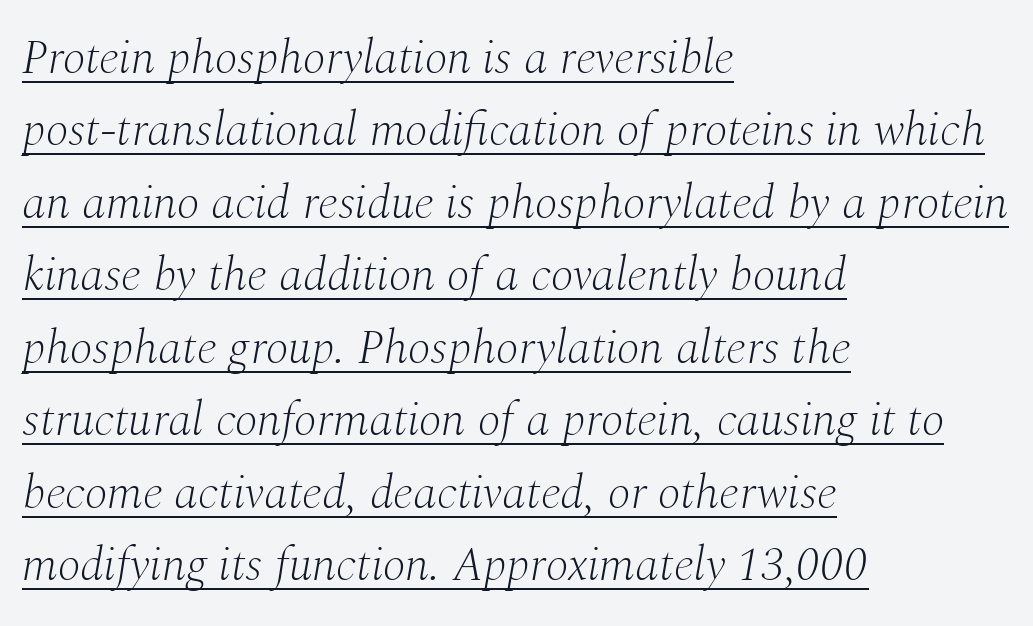
The image shows 48 px light serif type, italic (leaning right); set left-aligned, normal line spacing (1.51x), normal letter spacing, underlined; medium stroke contrast and a medium x-height.
